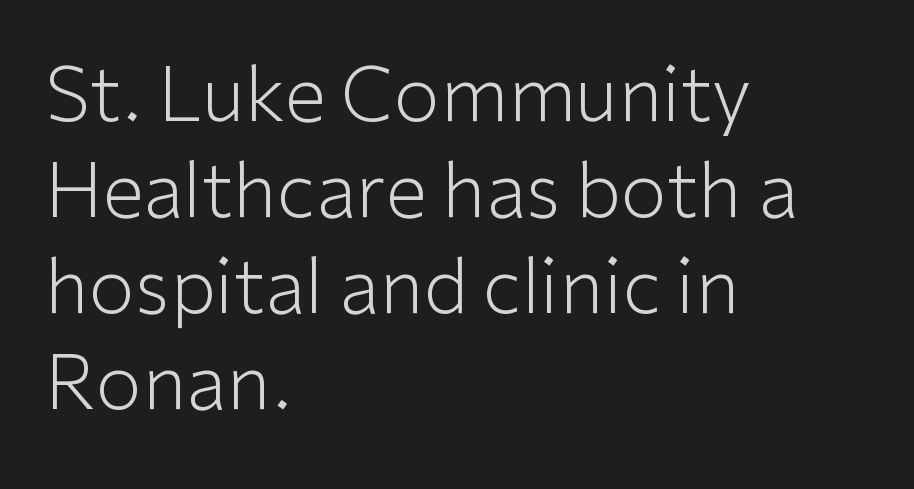
The letters sit at their default tracking, neither squeezed nor spread. These lines are rendered in a variable-pitch font. Stroke terminals: plain, sans-serif. These lines are set flush left with a ragged right edge. Stems and bowls with no extra thickness — not bold. Does the leading feel generous? No, just average.
